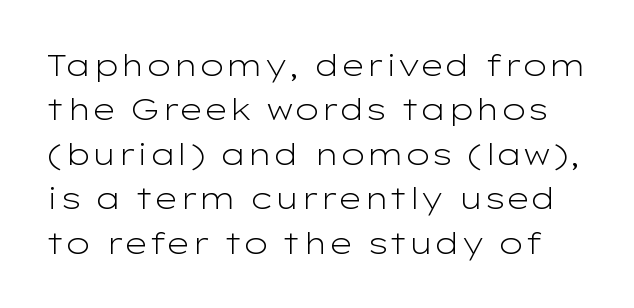
Q: Is the text bold? A: No.
Q: Is the text italic (slanted)? A: No, it is upright.
Q: Is the typeface a serif or a sans-serif typeface? A: Sans-serif.
Q: Is the text underlined? A: No.
Q: Is the spacing between letters normal or unusually wide? A: Normal.
Q: Is the spacing between lines tight, normal or loose? A: Normal.
Q: Width (condensed, normal, or wide)? A: Wide.
Q: Stroke contrast? A: Low.
Q: x-height? A: Medium.
Q: Monospaced? A: No.
